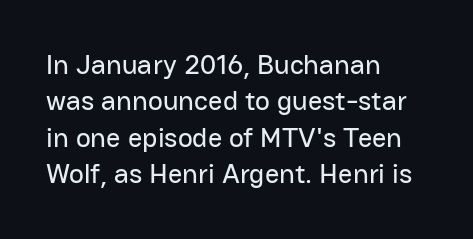
If you drew a line through each stem, it would be perfectly vertical. Words appear dense and cohesive because spacing is normal. The space between consecutive lines is moderate. The passage shown is typeset with a sans-serif family. The passage shown is not underscored anywhere.
